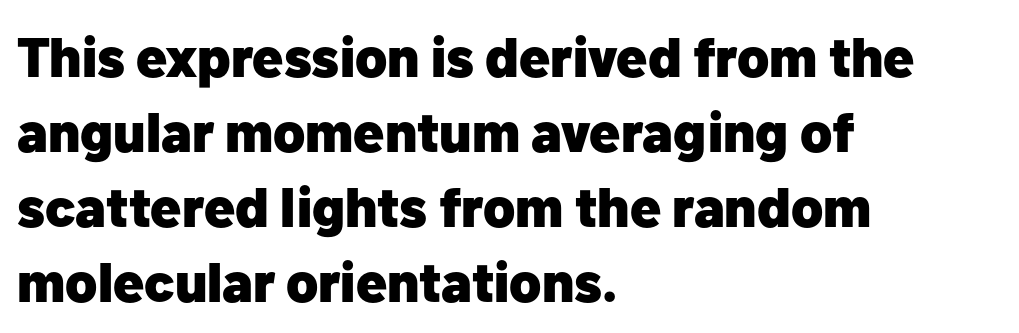
The image shows 56 px heavy sans-serif type, upright; set left-aligned, normal line spacing (1.34x), normal letter spacing, not underlined; low stroke contrast and a medium x-height.
